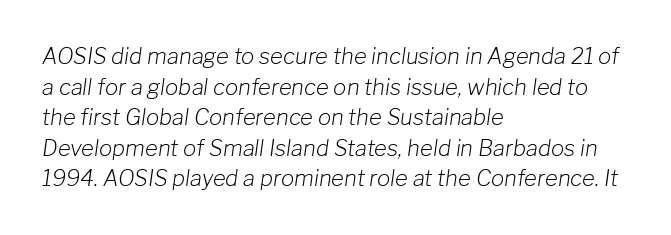
{"italic": "yes", "lean": "right", "slant_degrees": 8, "bold": "no", "underline": "no", "align": "left", "line_spacing": "normal", "line_spacing_ratio": 1.39, "letter_spacing": "normal", "letter_spacing_em": 0.0, "glyph_px": 22}
